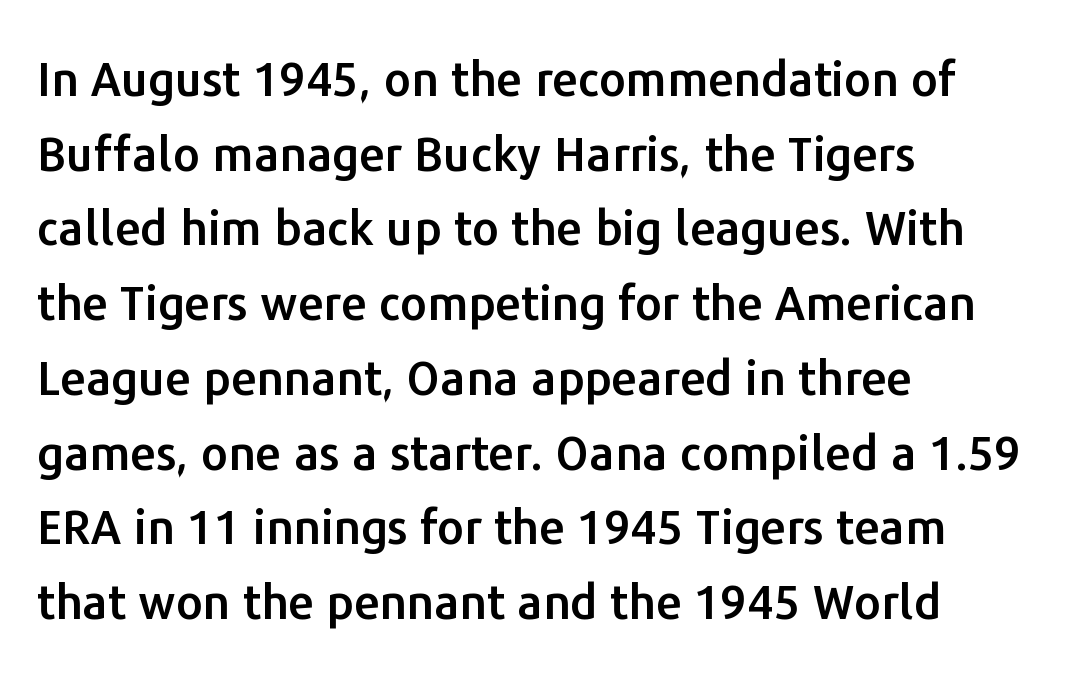
{"serif": "no", "italic": "no", "width": "normal", "stroke_contrast": "low", "x_height": "medium", "monospaced": "no", "underline": "no", "align": "left", "line_spacing": "normal", "line_spacing_ratio": 1.59, "letter_spacing": "normal", "letter_spacing_em": 0.0, "glyph_px": 47}
